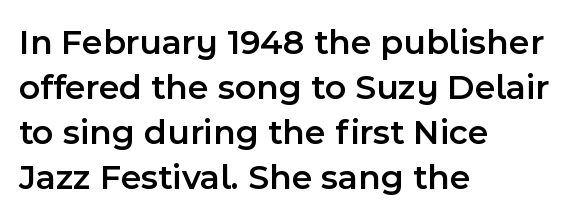
The image shows 36 px semibold sans-serif type, upright; set left-aligned, normal line spacing (1.25x), normal letter spacing, not underlined; a medium x-height.
